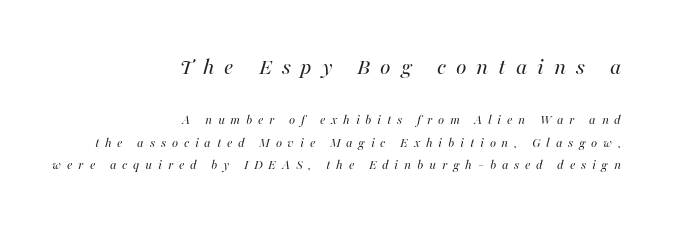
Q: Is the text bold? A: No.
Q: Is the text italic (slanted)? A: Yes, it leans right by about 16 degrees.
Q: Is the text underlined? A: No.
Q: How is the paragraph aligned? A: Right-aligned.
Q: Is the spacing between letters normal or unusually wide? A: Unusually wide.
Q: Is the spacing between lines tight, normal or loose? A: Normal.
Q: Which block of text is set in a larger size, the first (top) or the second (bottom)? A: The first (top) one.
